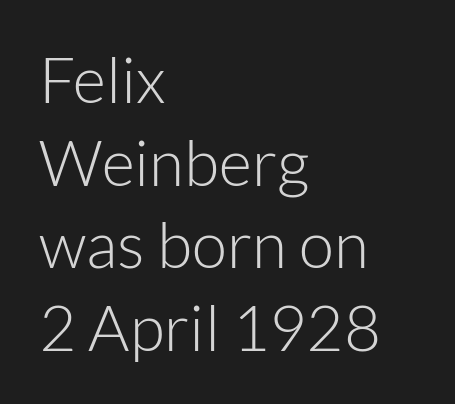
The image shows 64 px light sans-serif type, upright; set left-aligned, normal line spacing (1.29x), normal letter spacing, not underlined; low stroke contrast and a medium x-height.
